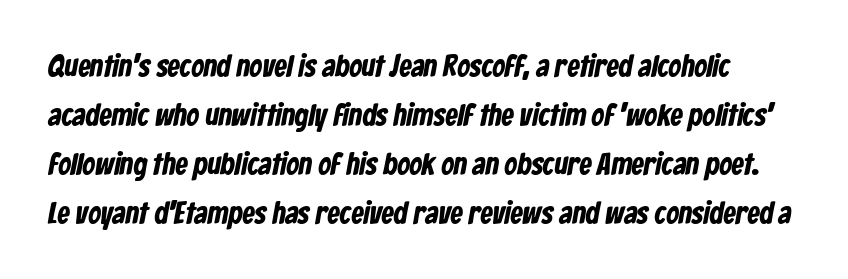
{"serif": "no", "bold": "yes", "weight": "bold", "width": "condensed", "stroke_contrast": "low", "x_height": "medium", "monospaced": "no", "underline": "no", "line_spacing": "normal", "line_spacing_ratio": 1.58, "letter_spacing": "normal", "letter_spacing_em": 0.0, "glyph_px": 31}
